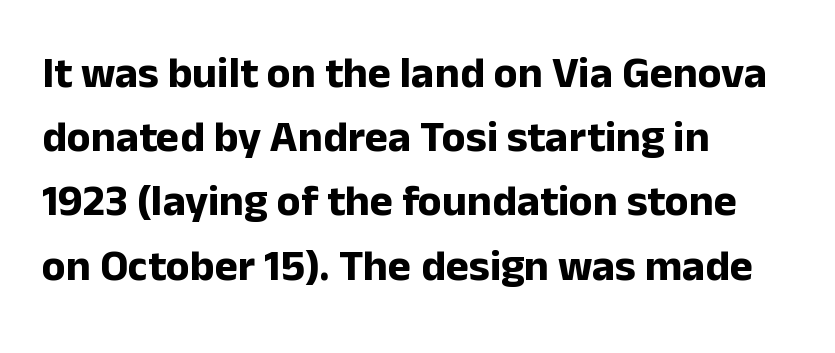
The image shows 44 px bold sans-serif type, upright; set left-aligned, normal line spacing (1.46x), normal letter spacing, not underlined; low stroke contrast and a medium x-height.
